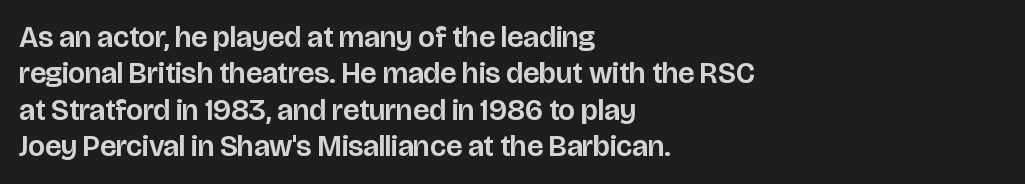
Q: Is the text italic (slanted)? A: No, it is upright.
Q: Is the typeface a serif or a sans-serif typeface? A: Sans-serif.
Q: Is the text underlined? A: No.
Q: How is the paragraph aligned? A: Left-aligned.
Q: Is the spacing between letters normal or unusually wide? A: Normal.
Q: Width (condensed, normal, or wide)? A: Normal.
Q: Stroke contrast? A: Low.
Q: x-height? A: Large.
Q: Monospaced? A: No.
